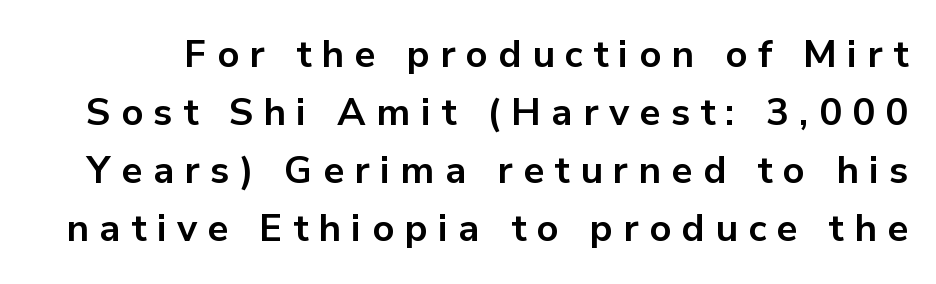
Nobody drew a line under any word here. These lines have a slow, spaced-out rhythm from letter to letter. Posture: upright roman. Note the varied advance widths — an 'i' is clearly narrower than an 'm'.
